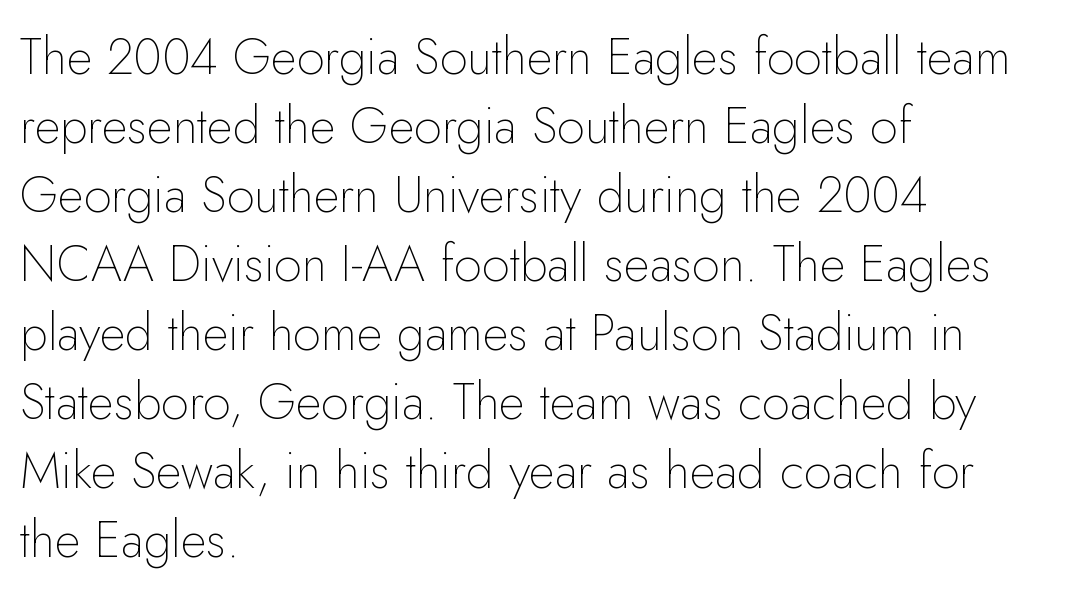
The image shows 50 px thin sans-serif type, upright; set left-aligned, normal line spacing (1.38x), normal letter spacing, not underlined; low stroke contrast and a small x-height.
